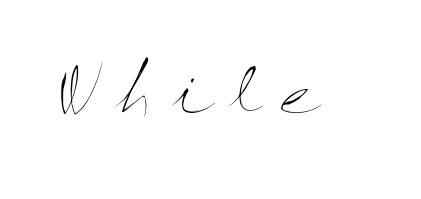
Beneath every word, the page is bare. Character widths vary here, with narrow letters taking less room than wide ones. Counters stay open thanks to moderate or lighter strokes. The letterforms stand isolated, each surrounded by extra space.
